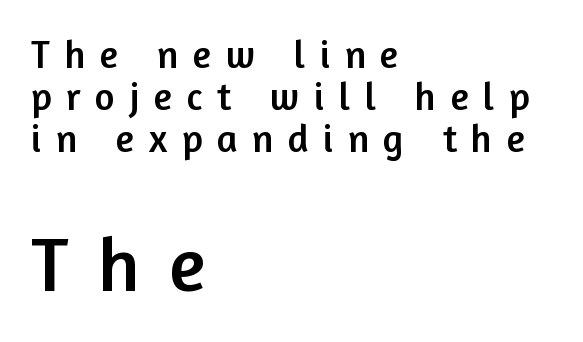
Q: Is the text italic (slanted)? A: No, it is upright.
Q: Is the typeface a serif or a sans-serif typeface? A: Sans-serif.
Q: Is the text underlined? A: No.
Q: How is the paragraph aligned? A: Left-aligned.
Q: Is the spacing between letters normal or unusually wide? A: Unusually wide.
Q: Is the spacing between lines tight, normal or loose? A: Tight.
Q: Which block of text is set in a larger size, the first (top) or the second (bottom)? A: The second (bottom) one.
Q: Width (condensed, normal, or wide)? A: Normal.
Q: Stroke contrast? A: Low.
Q: x-height? A: Medium.
Q: Monospaced? A: No.
